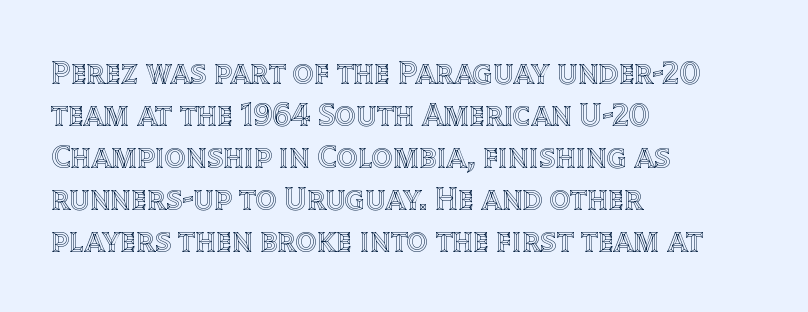
{"italic": "no", "width": "normal", "x_height": "large", "monospaced": "no", "underline": "no", "align": "left", "line_spacing": "normal", "line_spacing_ratio": 1.27, "letter_spacing": "normal", "letter_spacing_em": 0.0, "glyph_px": 33}
